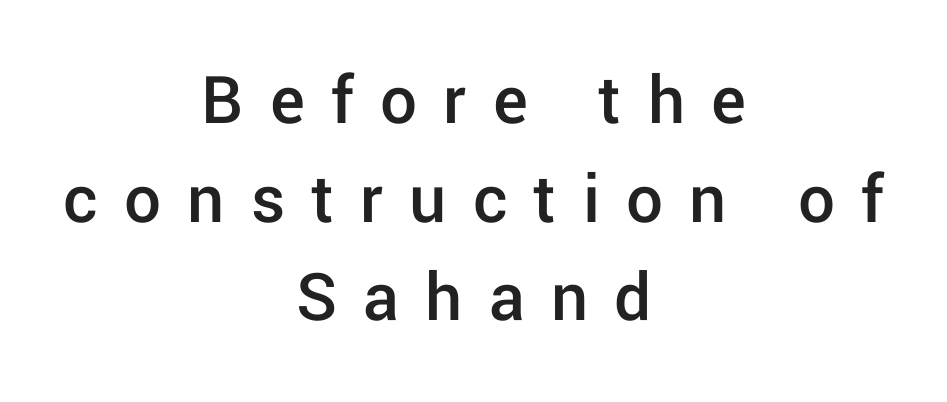
The image shows 73 px semibold sans-serif type, upright; set centered, normal line spacing (1.35x), unusually wide letter spacing (+0.36 em), not underlined; low stroke contrast and a medium x-height.
